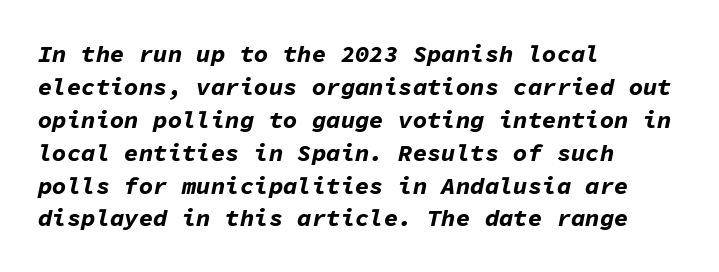
Q: Is the text bold? A: Yes.
Q: Is the text italic (slanted)? A: Yes, it leans right by about 11 degrees.
Q: Is the text underlined? A: No.
Q: How is the paragraph aligned? A: Left-aligned.
Q: Is the spacing between letters normal or unusually wide? A: Normal.
Q: Is the spacing between lines tight, normal or loose? A: Normal.
